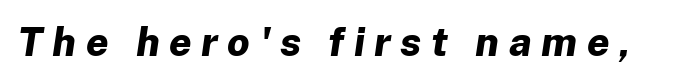
The image shows 40 px bold type, italic (leaning right); set unusually wide letter spacing (+0.24 em), not underlined; low stroke contrast and a medium x-height.
